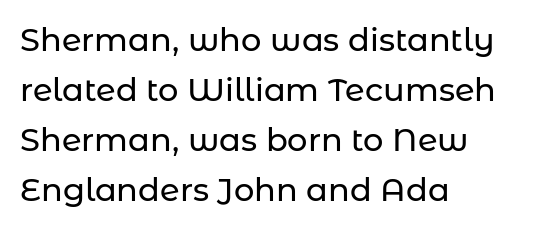
{"serif": "no", "italic": "no", "width": "normal", "stroke_contrast": "low", "x_height": "medium", "monospaced": "no", "underline": "no", "align": "left", "line_spacing": "normal", "line_spacing_ratio": 1.56, "letter_spacing": "normal", "letter_spacing_em": 0.0, "glyph_px": 32}
